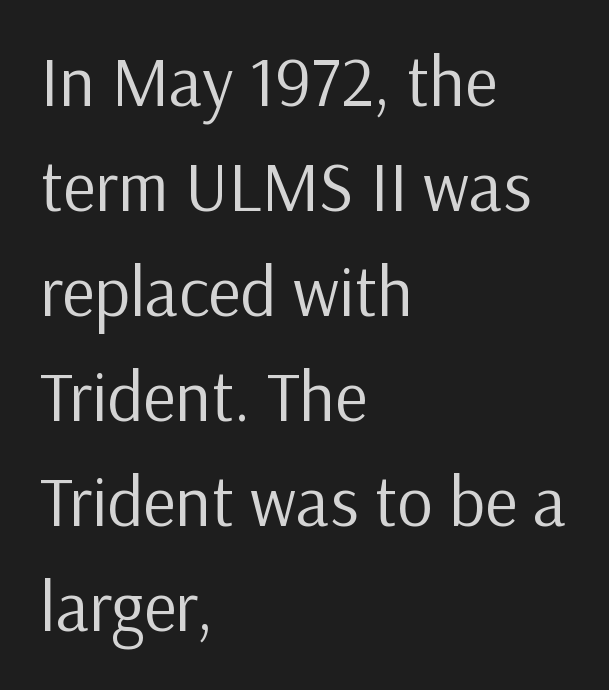
{"serif": "no", "italic": "no", "bold": "no", "weight": "regular", "width": "normal", "stroke_contrast": "low", "x_height": "medium", "monospaced": "no", "underline": "no", "align": "left", "line_spacing": "normal", "line_spacing_ratio": 1.5, "letter_spacing": "normal", "letter_spacing_em": 0.0, "glyph_px": 70}
